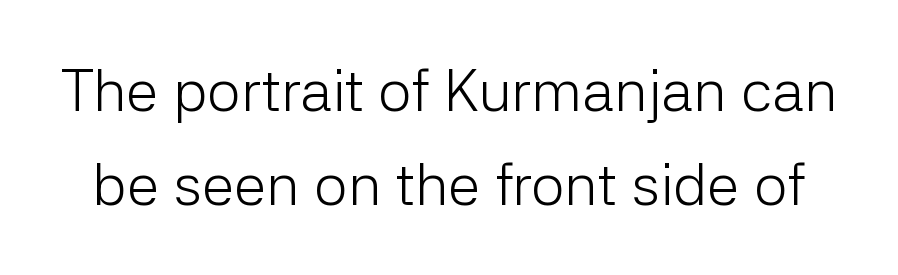
The image shows 59 px light sans-serif type, upright; set normal line spacing (1.6x), normal letter spacing, not underlined; low stroke contrast and a medium x-height.
